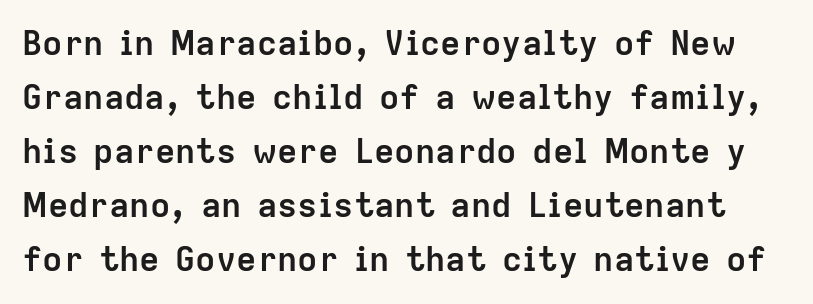
Rows of type keep a routine distance in the vertical direction. Typographically, this falls in the sans-serif category. Honestly, the letter spacing is just normal — you wouldn't notice it. Is this a fixed-width face? No — the glyphs have proportional, varying widths. The foot of each line stays bare and open. Is there any slant? The stems are plumb.
